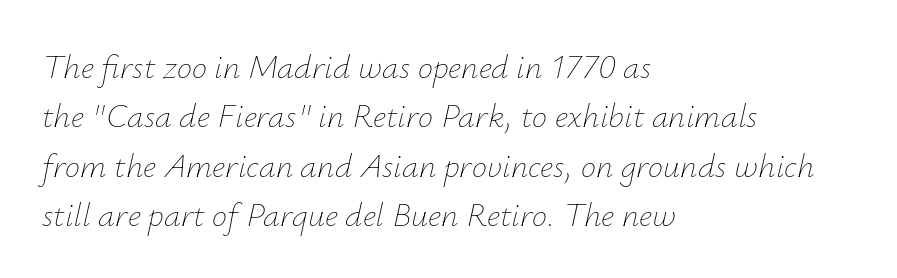
{"italic": "yes", "lean": "right", "slant_degrees": 12, "bold": "no", "weight": "thin", "width": "normal", "stroke_contrast": "low", "x_height": "small", "monospaced": "no", "underline": "no", "align": "left", "line_spacing": "normal", "line_spacing_ratio": 1.45, "letter_spacing": "normal", "letter_spacing_em": 0.0, "glyph_px": 34}
